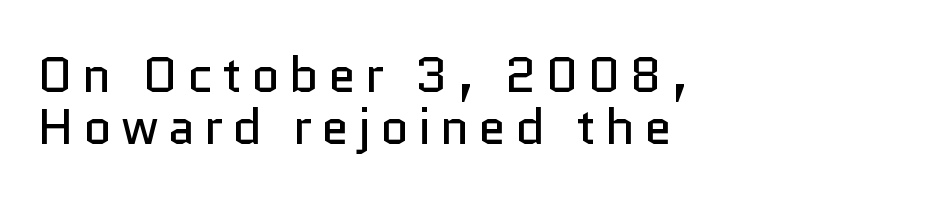
Q: Is the text bold? A: No.
Q: Is the text italic (slanted)? A: No, it is upright.
Q: Is the typeface a serif or a sans-serif typeface? A: Sans-serif.
Q: Is the text underlined? A: No.
Q: How is the paragraph aligned? A: Left-aligned.
Q: Is the spacing between lines tight, normal or loose? A: Tight.
Q: Width (condensed, normal, or wide)? A: Normal.
Q: Stroke contrast? A: Low.
Q: x-height? A: Medium.
Q: Monospaced? A: No.
